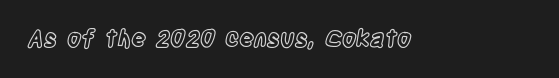
{"underline": "no", "letter_spacing": "normal", "letter_spacing_em": 0.0, "glyph_px": 23}
